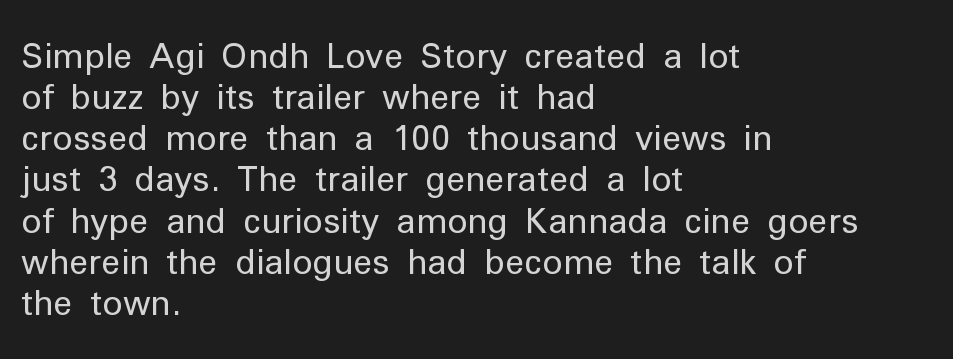
{"serif": "no", "italic": "no", "bold": "no", "weight": "regular", "width": "normal", "stroke_contrast": "low", "x_height": "medium", "monospaced": "no", "underline": "no", "align": "left", "line_spacing_ratio": 1.21, "letter_spacing": "normal", "letter_spacing_em": 0.0, "glyph_px": 34}
